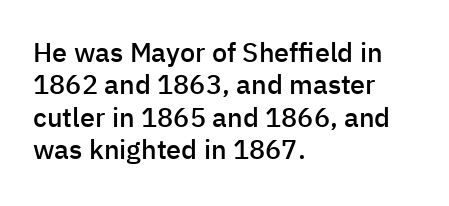
Beneath every word, the page is bare. A somewhat darkened texture: the type is semibold rather than bold. The axis of the letterforms is exactly vertical. Words appear dense and cohesive because spacing is normal.
